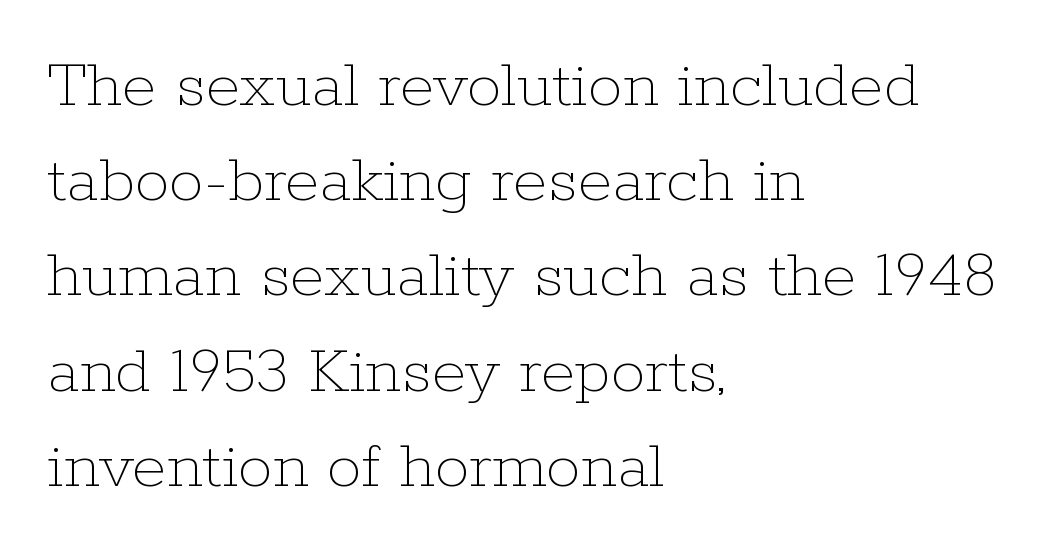
{"italic": "no", "bold": "no", "weight": "thin", "width": "normal", "stroke_contrast": "low", "x_height": "medium", "monospaced": "no", "underline": "no", "align": "left", "line_spacing": "normal", "line_spacing_ratio": 1.36, "letter_spacing": "normal", "letter_spacing_em": 0.0, "glyph_px": 70}
